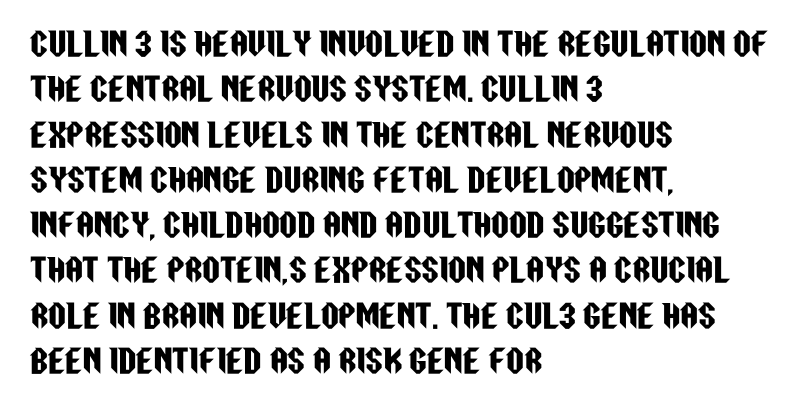
Q: Is the text italic (slanted)? A: No, it is upright.
Q: Is the typeface a serif or a sans-serif typeface? A: Sans-serif.
Q: Is the text underlined? A: No.
Q: How is the paragraph aligned? A: Left-aligned.
Q: Is the spacing between letters normal or unusually wide? A: Normal.
Q: Is the spacing between lines tight, normal or loose? A: Normal.
Q: Width (condensed, normal, or wide)? A: Condensed.
Q: Stroke contrast? A: Low.
Q: x-height? A: Large.
Q: Monospaced? A: No.
